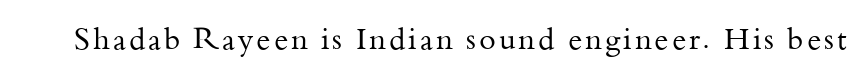
This sample uses a serif face. The typesetting does not lean heavy: it is not bold. The face used here is proportionally spaced, like ordinary book or web type. These lines were composed using upright roman letters. Unmarked baselines from the first word to the last.
